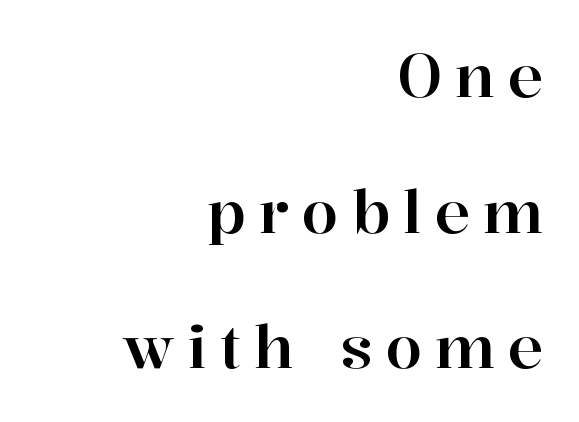
Q: Is the text italic (slanted)? A: No, it is upright.
Q: Is the typeface a serif or a sans-serif typeface? A: Serif.
Q: Is the text underlined? A: No.
Q: How is the paragraph aligned? A: Right-aligned.
Q: Is the spacing between letters normal or unusually wide? A: Unusually wide.
Q: Is the spacing between lines tight, normal or loose? A: Loose.
Q: Width (condensed, normal, or wide)? A: Normal.
Q: Stroke contrast? A: High.
Q: x-height? A: Medium.
Q: Monospaced? A: No.
